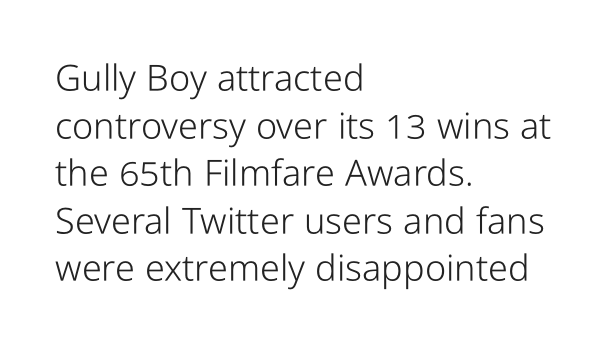
Q: Is the text bold? A: No.
Q: Is the text italic (slanted)? A: No, it is upright.
Q: Is the typeface a serif or a sans-serif typeface? A: Sans-serif.
Q: Is the text underlined? A: No.
Q: How is the paragraph aligned? A: Left-aligned.
Q: Is the spacing between letters normal or unusually wide? A: Normal.
Q: Is the spacing between lines tight, normal or loose? A: Normal.
Q: Width (condensed, normal, or wide)? A: Condensed.
Q: Stroke contrast? A: Low.
Q: x-height? A: Medium.
Q: Monospaced? A: No.
